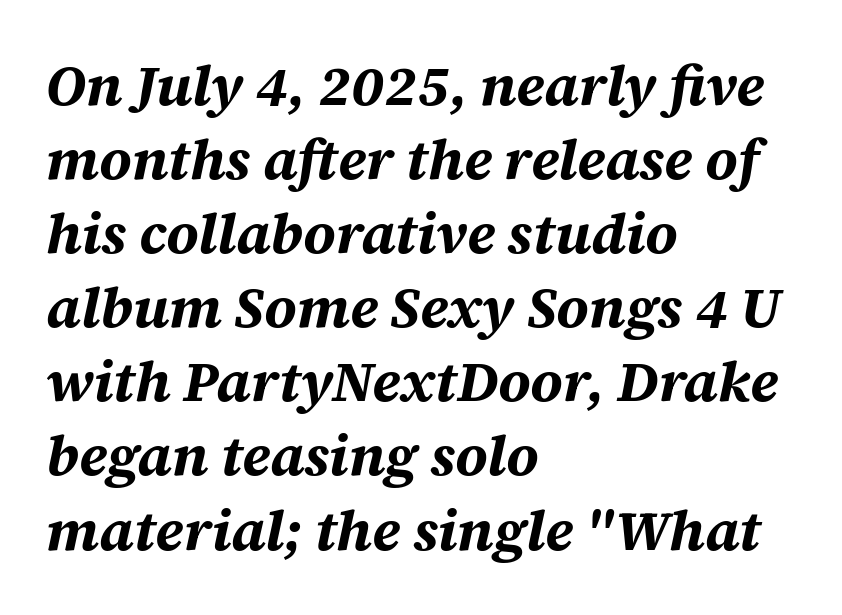
{"italic": "yes", "lean": "right", "slant_degrees": 12, "bold": "yes", "weight": "bold", "width": "normal", "stroke_contrast": "medium", "x_height": "large", "monospaced": "no", "underline": "no", "align": "left", "line_spacing": "normal", "line_spacing_ratio": 1.3, "letter_spacing": "normal", "letter_spacing_em": 0.0, "glyph_px": 57}
